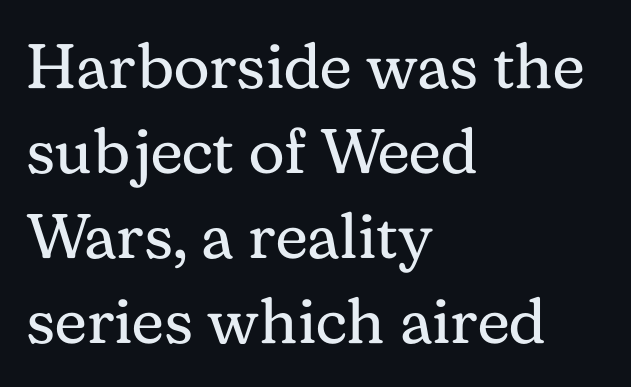
Q: Is the text bold? A: No.
Q: Is the text italic (slanted)? A: No, it is upright.
Q: Is the typeface a serif or a sans-serif typeface? A: Serif.
Q: Is the text underlined? A: No.
Q: How is the paragraph aligned? A: Left-aligned.
Q: Is the spacing between letters normal or unusually wide? A: Normal.
Q: Is the spacing between lines tight, normal or loose? A: Normal.
Q: Width (condensed, normal, or wide)? A: Normal.
Q: Stroke contrast? A: Medium.
Q: x-height? A: Medium.
Q: Monospaced? A: No.
